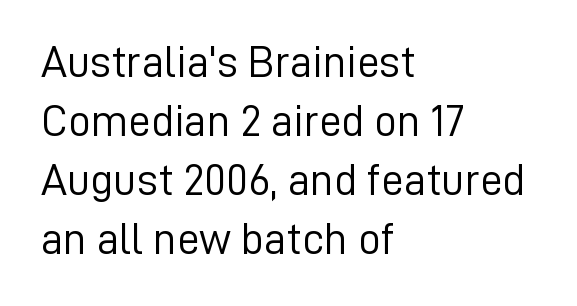
Between one letter and the next there's only the usual sliver of space. Upright lettering throughout. Descender tails drop into unmarked territory. Caption: face not bold, strokes unweighted. The face used here is proportionally spaced, like ordinary book or web type.
